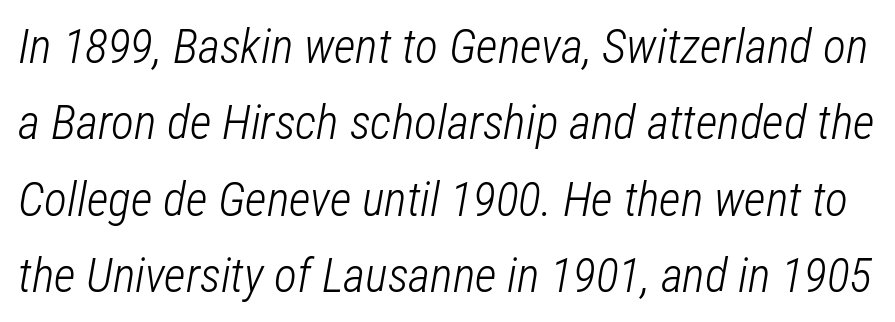
The image shows 48 px light, condensed type, italic (leaning right); set normal line spacing (1.59x), normal letter spacing, not underlined; low stroke contrast and a medium x-height.
